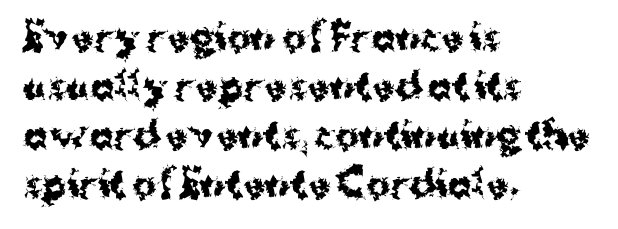
Q: Is the text bold? A: Yes.
Q: Is the text italic (slanted)? A: No, it is upright.
Q: Is the typeface a serif or a sans-serif typeface? A: Sans-serif.
Q: Is the text underlined? A: No.
Q: How is the paragraph aligned? A: Left-aligned.
Q: Is the spacing between letters normal or unusually wide? A: Normal.
Q: Is the spacing between lines tight, normal or loose? A: Normal.
Q: Width (condensed, normal, or wide)? A: Normal.
Q: Stroke contrast? A: Medium.
Q: x-height? A: Medium.
Q: Monospaced? A: No.
